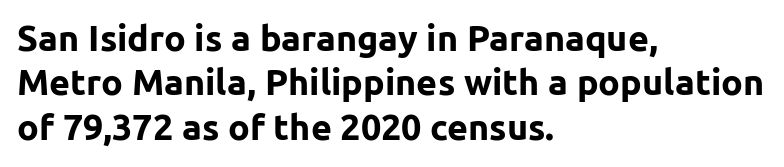
{"serif": "no", "italic": "no", "bold": "yes", "weight": "bold", "width": "normal", "stroke_contrast": "low", "x_height": "medium", "monospaced": "no", "underline": "no", "align": "left", "line_spacing_ratio": 1.23, "letter_spacing": "normal", "letter_spacing_em": 0.0, "glyph_px": 36}
